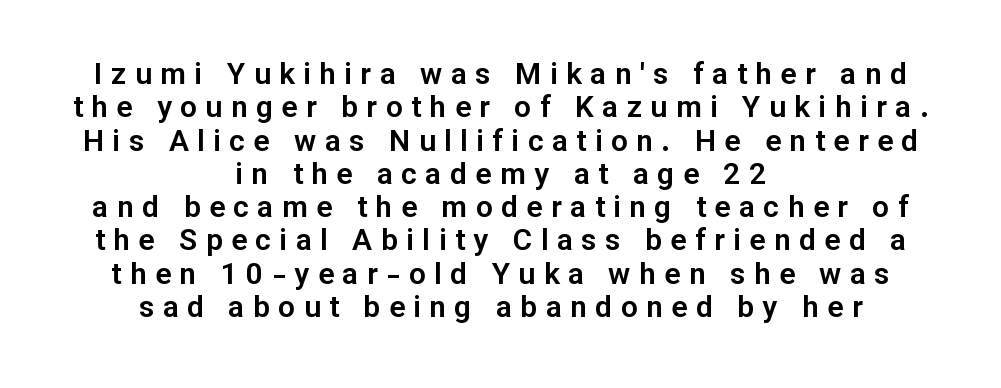
Do the characters align in a grid? No, the font is proportional. Check where the strokes stop: nothing finishes them off — pure sans. This rendering features lettering with no underline. Leftover space on each line is divided equally before and after the words. Words appear elongated and porous because spacing is wide.
